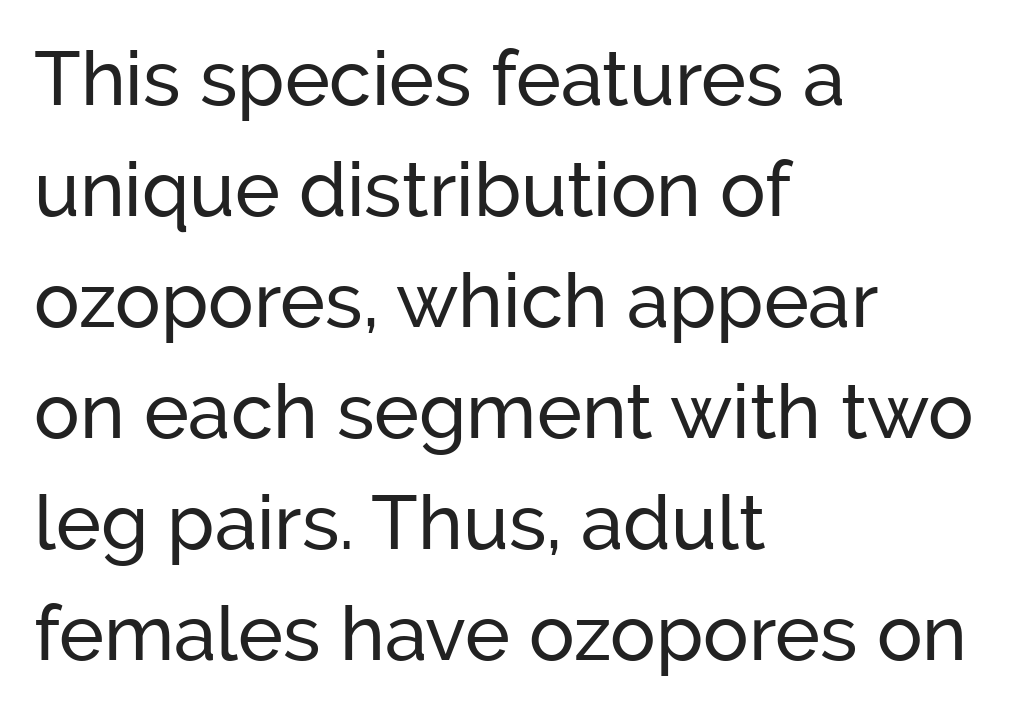
Successive baselines arrive at the customary interval. Every character sits straight up, as roman type does. Descenders are the only things crossing below the line. These lines are rendered in a variable-pitch font.
